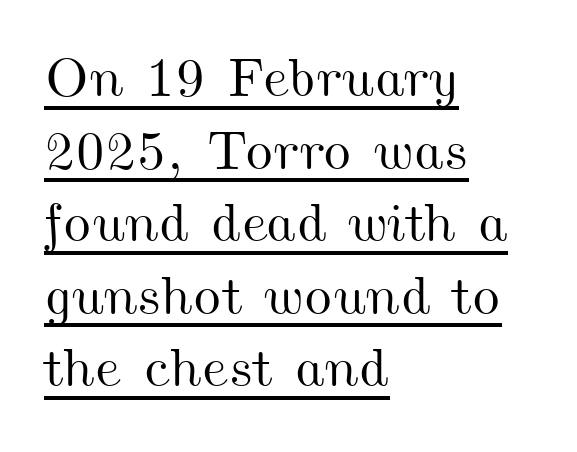
{"width": "wide", "stroke_contrast": "medium", "x_height": "small", "monospaced": "no", "underline": "yes", "align": "left", "line_spacing": "normal", "line_spacing_ratio": 1.32, "letter_spacing": "normal", "letter_spacing_em": 0.0, "glyph_px": 55}
